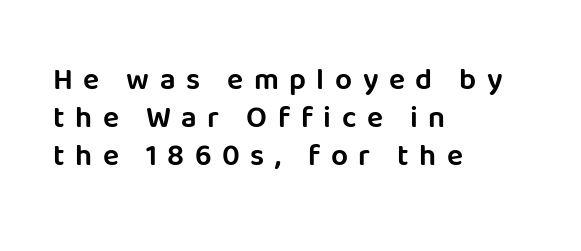
The string is rendered with underlining switched off. Each new line begins a customary step beneath the previous one. The paragraph shown leans on its left margin. You could not count columns in this text — the font is proportionally spaced.
